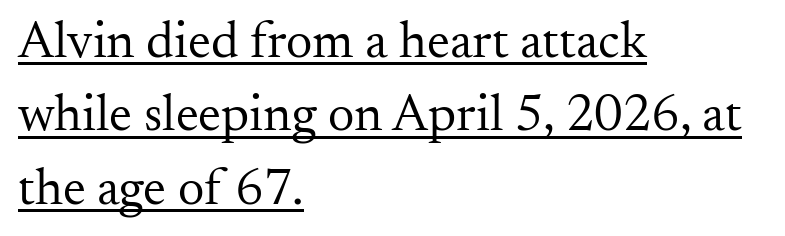
{"serif": "yes", "italic": "no", "bold": "no", "weight": "regular", "width": "normal", "stroke_contrast": "medium", "x_height": "small", "monospaced": "no", "underline": "yes", "align": "left", "line_spacing": "normal", "line_spacing_ratio": 1.41, "letter_spacing": "normal", "letter_spacing_em": 0.0, "glyph_px": 52}
